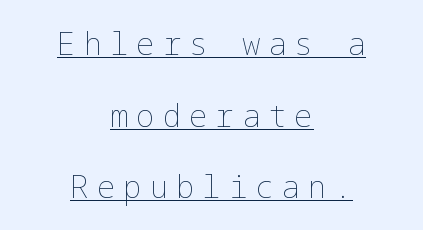
The image shows 31 px thin type, upright; set centered, loose line spacing (2.31x), unusually wide letter spacing (+0.25 em), underlined; low stroke contrast and a medium x-height.
